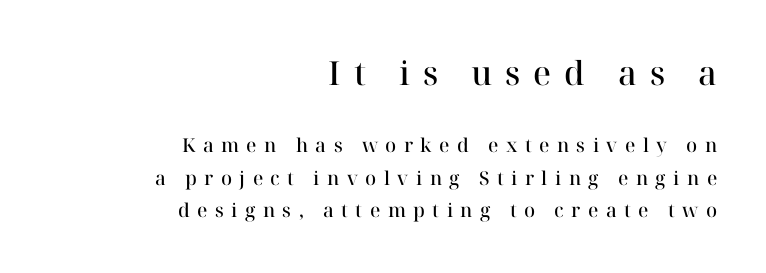
Varying glyph widths throughout — classic text-font behaviour. Rows of type keep a routine distance in the vertical direction. Between these two stacked blocks, the higher one wins on size. Does the lettering tilt? It doesn't — this is upright. The gap between lines stays unmarked.
